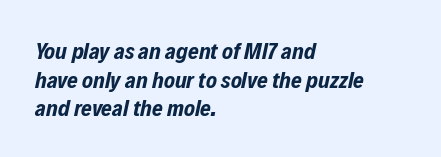
{"italic": "yes", "lean": "right", "slant_degrees": 12, "bold": "yes", "underline": "no", "align": "left", "line_spacing_ratio": 1.24, "letter_spacing": "normal", "letter_spacing_em": 0.0, "glyph_px": 23}
